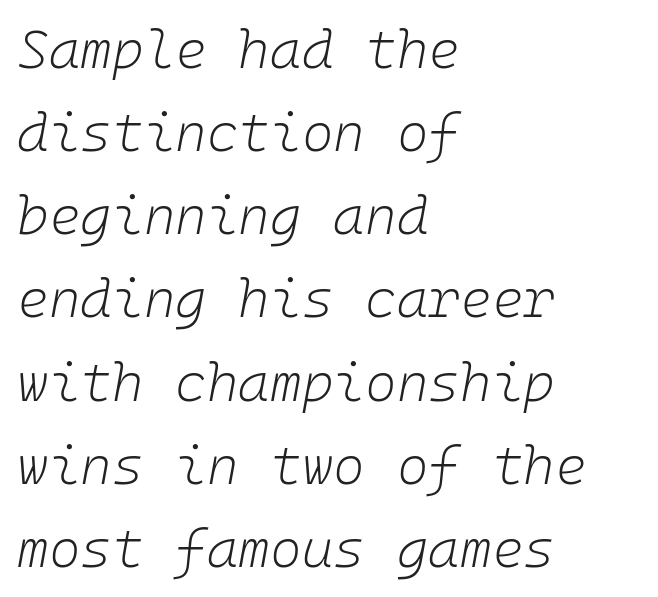
Q: Is the text bold? A: No.
Q: Is the text italic (slanted)? A: Yes, it leans right by about 10 degrees.
Q: Is the text underlined? A: No.
Q: How is the paragraph aligned? A: Left-aligned.
Q: Is the spacing between letters normal or unusually wide? A: Normal.
Q: Is the spacing between lines tight, normal or loose? A: Normal.
Q: Width (condensed, normal, or wide)? A: Normal.
Q: Stroke contrast? A: Low.
Q: x-height? A: Medium.
